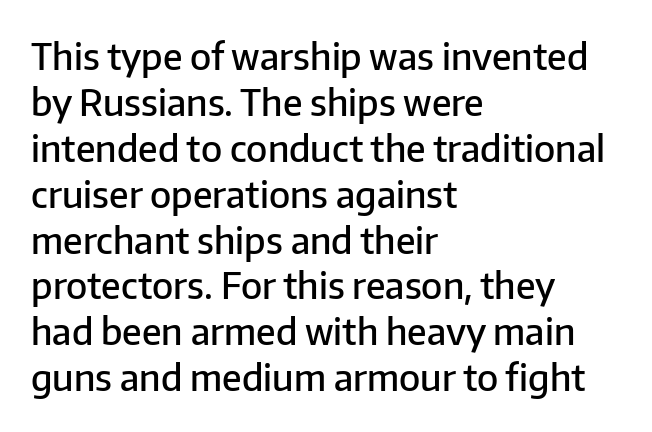
{"serif": "no", "italic": "no", "bold": "semi", "weight": "semibold", "width": "normal", "stroke_contrast": "low", "x_height": "medium", "monospaced": "no", "underline": "no", "align": "left", "line_spacing_ratio": 1.24, "letter_spacing": "normal", "letter_spacing_em": 0.0, "glyph_px": 37}
